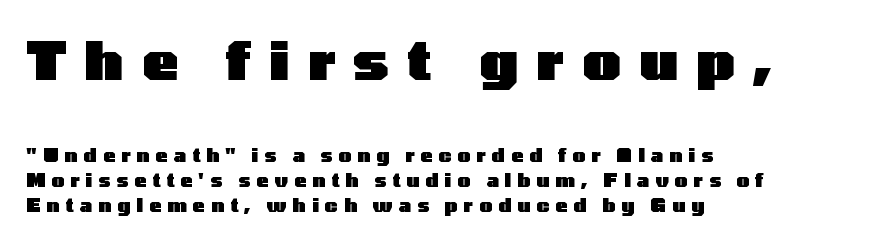
The image shows 54 px heavy, wide sans-serif type, upright; set left-aligned, normal line spacing (1.39x), unusually wide letter spacing (+0.34 em), not underlined; the first (top) block is 3.0x larger; low stroke contrast and a medium x-height.
